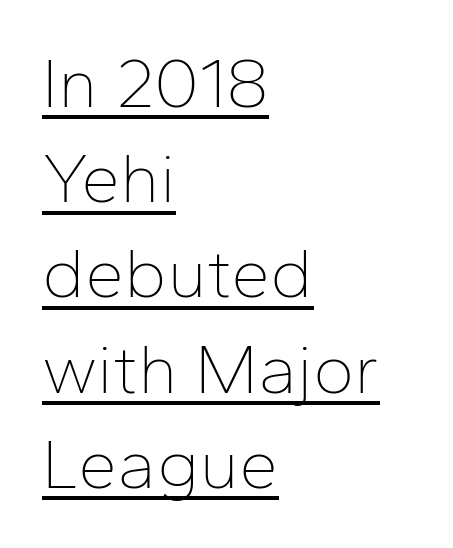
The image shows 70 px thin sans-serif type, upright; set left-aligned, normal line spacing (1.36x), normal letter spacing, underlined; low stroke contrast and a medium x-height.
